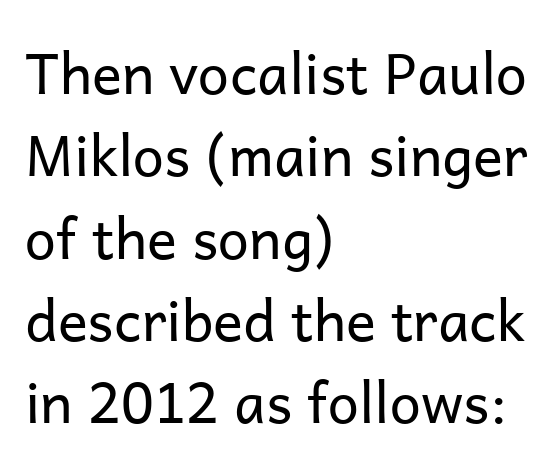
Q: Is the text bold? A: No.
Q: Is the text italic (slanted)? A: No, it is upright.
Q: Is the typeface a serif or a sans-serif typeface? A: Sans-serif.
Q: Is the text underlined? A: No.
Q: How is the paragraph aligned? A: Left-aligned.
Q: Is the spacing between letters normal or unusually wide? A: Normal.
Q: Is the spacing between lines tight, normal or loose? A: Normal.
Q: Width (condensed, normal, or wide)? A: Normal.
Q: Stroke contrast? A: Low.
Q: x-height? A: Medium.
Q: Monospaced? A: No.
